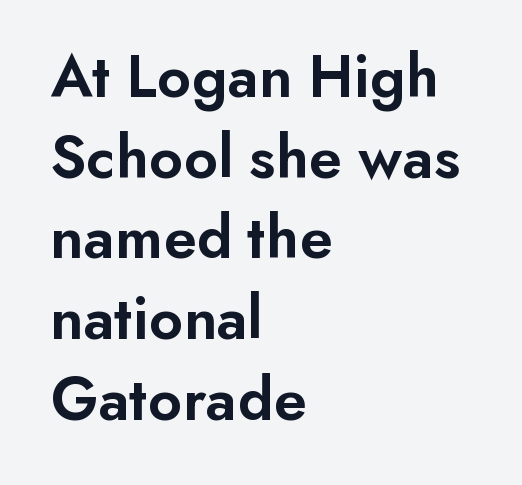
{"serif": "no", "italic": "no", "bold": "semi", "weight": "semibold", "width": "normal", "stroke_contrast": "low", "x_height": "small", "monospaced": "no", "underline": "no", "align": "left", "line_spacing": "normal", "line_spacing_ratio": 1.28, "letter_spacing": "normal", "letter_spacing_em": 0.0, "glyph_px": 63}
